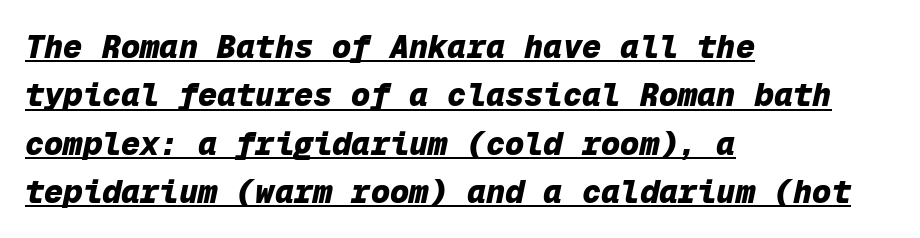
Q: Is the text bold? A: Yes.
Q: Is the text italic (slanted)? A: Yes, it leans right by about 12 degrees.
Q: Is the text underlined? A: Yes.
Q: How is the paragraph aligned? A: Left-aligned.
Q: Is the spacing between letters normal or unusually wide? A: Normal.
Q: Is the spacing between lines tight, normal or loose? A: Normal.
Q: Width (condensed, normal, or wide)? A: Normal.
Q: Stroke contrast? A: Low.
Q: x-height? A: Medium.
Q: Monospaced? A: Yes.
